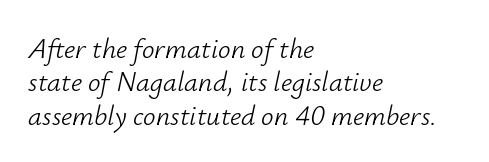
No word sits above an underline. Line beginnings align vertically; line endings do not. A typesetter would call this proportional, since set widths differ per character. The letters look calm and open, with moderate or lighter stems.
